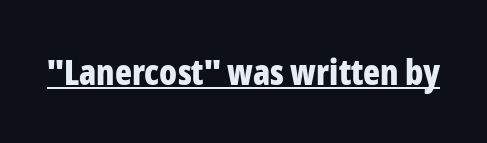
Q: Is the text bold? A: Yes.
Q: Is the text italic (slanted)? A: No, it is upright.
Q: Is the typeface a serif or a sans-serif typeface? A: Sans-serif.
Q: Is the text underlined? A: Yes.
Q: Is the spacing between letters normal or unusually wide? A: Normal.
Q: Width (condensed, normal, or wide)? A: Condensed.
Q: Stroke contrast? A: Low.
Q: x-height? A: Medium.
Q: Monospaced? A: No.
